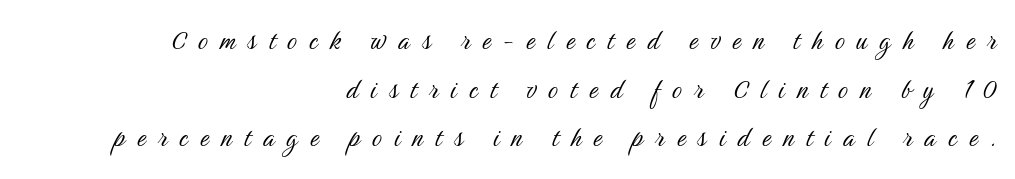
A normal amount of white space separates one row of letters from the next. The baseline area is clear. No extra ink here — the face is not bold. The horizontal fit of the characters is loose and conspicuously gappy. Looks like regular typesetting: each glyph gets only the width it needs.
